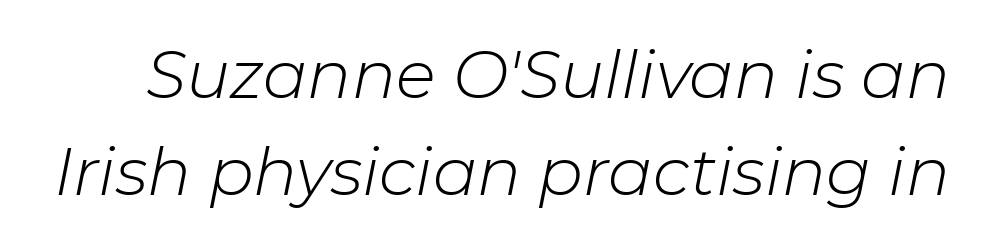
The image shows 66 px light type, italic (leaning right); set normal line spacing (1.47x), normal letter spacing, not underlined; low stroke contrast and a medium x-height.
